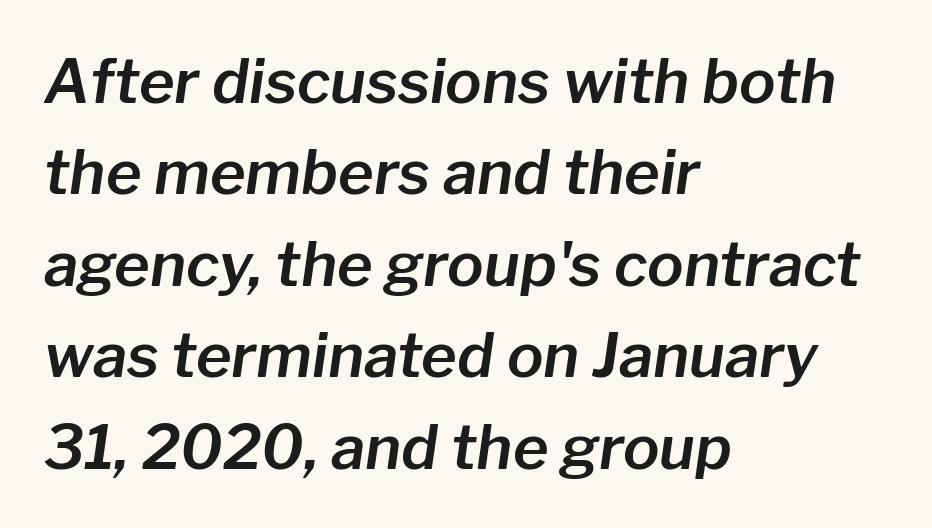
Decoration check: the copy has no underline. Quick note: italic. If you drew a ruler down the left edge, every line would touch it. The rendering uses a moderate line-height, typical for paragraphs. These lines are rendered in a variable-pitch font.
